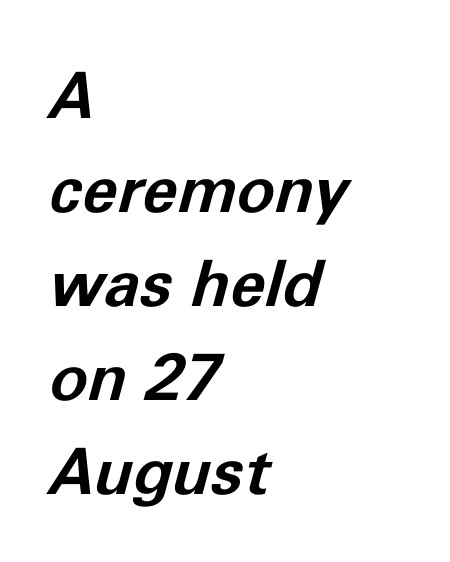
The image shows 64 px bold type, italic (leaning right); set left-aligned, normal line spacing (1.47x), normal letter spacing, not underlined; low stroke contrast and a medium x-height.
